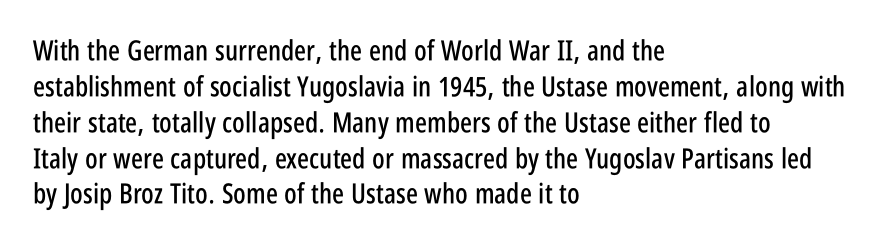
The image shows 28 px condensed sans-serif type, upright; set left-aligned, normal line spacing (1.28x), normal letter spacing, not underlined; low stroke contrast and a large x-height.
